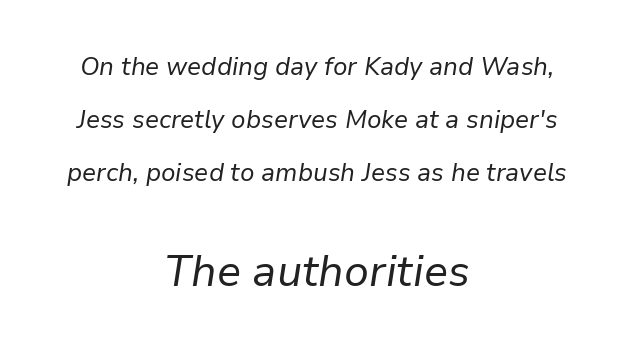
The image shows 43 px regular-weight type, italic (leaning right); set centered, loose line spacing (2.12x), normal letter spacing, not underlined; the second (bottom) block is 1.72x larger; low stroke contrast and a medium x-height.
